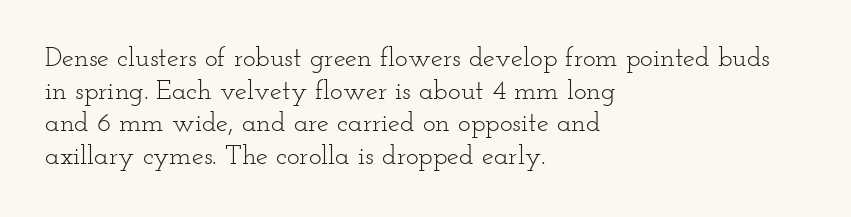
The image shows 27 px text type, upright; set left-aligned, line spacing 1.21x, normal letter spacing, not underlined.
